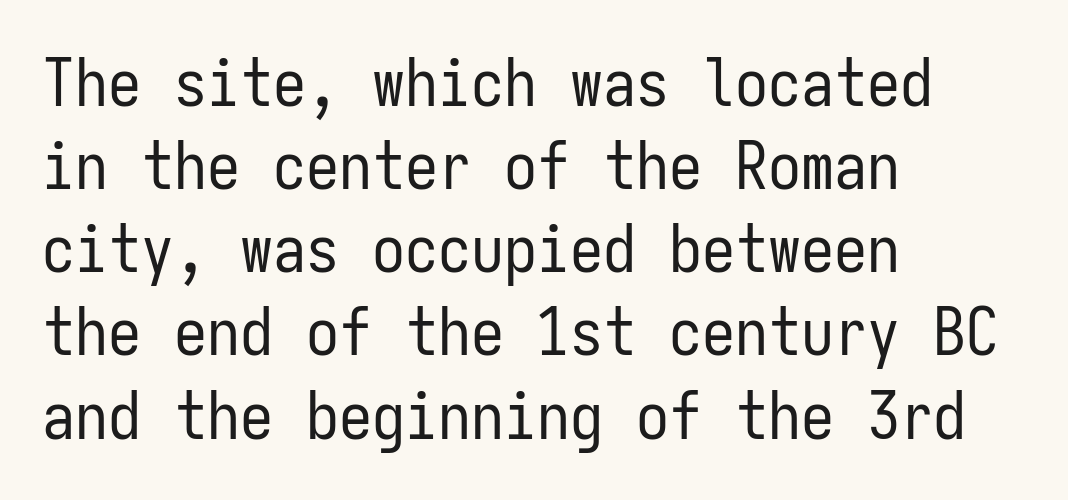
{"serif": "no", "italic": "no", "bold": "no", "weight": "regular", "width": "condensed", "stroke_contrast": "low", "x_height": "medium", "monospaced": "yes", "underline": "no", "align": "left", "line_spacing": "normal", "line_spacing_ratio": 1.26, "letter_spacing": "normal", "letter_spacing_em": 0.0, "glyph_px": 66}
